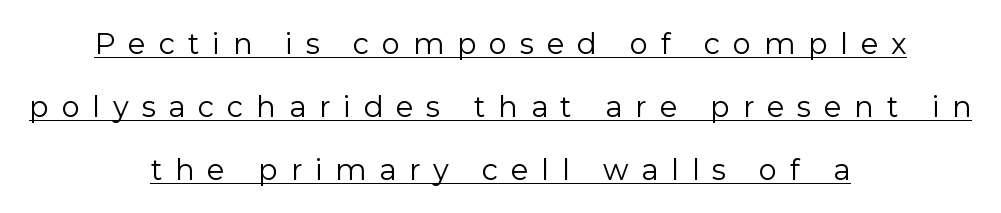
The image shows 29 px regular-weight sans-serif type, upright; set centered, loose line spacing (2.17x), unusually wide letter spacing (+0.44 em), underlined; low stroke contrast and a medium x-height.
